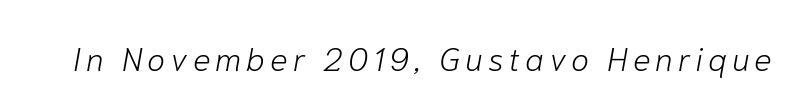
The image shows 33 px light type, italic (leaning right); set not underlined; low stroke contrast and a medium x-height.
